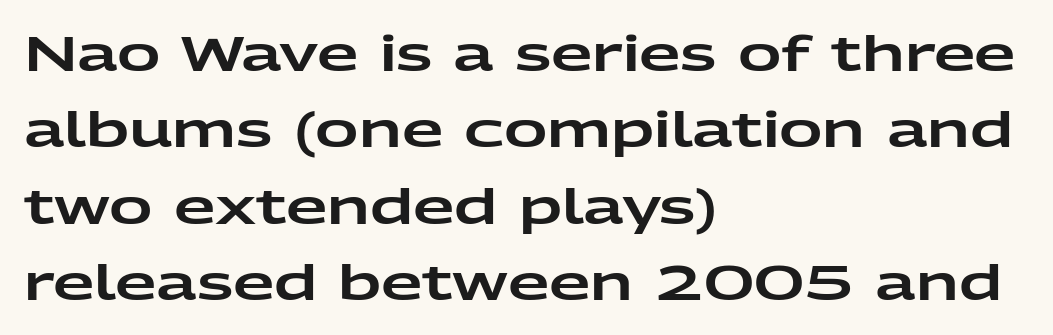
The face used here is a sans, in the tradition of grotesques and geometrics. Descender tails drop into unmarked territory. The paragraph shown leans on its left margin. Standard letterfit; no display-style spreading of the glyphs. What's the leading like? Ordinary, nothing unusual.
